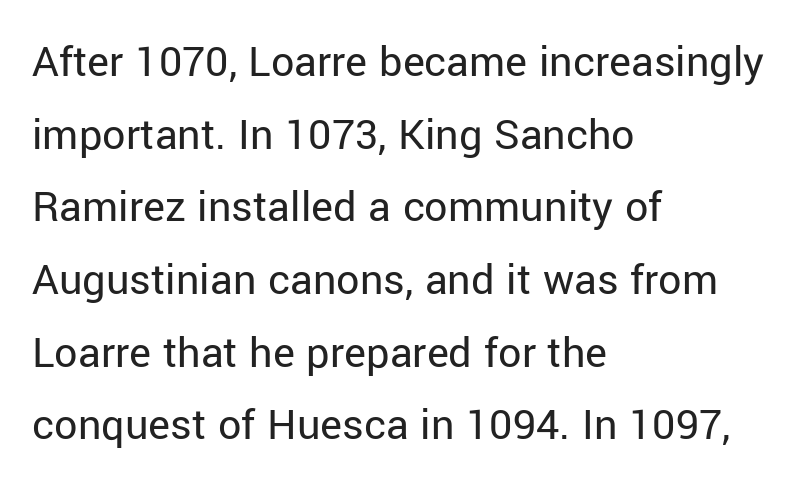
Q: Is the text bold? A: No.
Q: Is the text italic (slanted)? A: No, it is upright.
Q: Is the typeface a serif or a sans-serif typeface? A: Sans-serif.
Q: Is the text underlined? A: No.
Q: How is the paragraph aligned? A: Left-aligned.
Q: Is the spacing between letters normal or unusually wide? A: Normal.
Q: Is the spacing between lines tight, normal or loose? A: Normal.
Q: Width (condensed, normal, or wide)? A: Normal.
Q: Stroke contrast? A: Low.
Q: x-height? A: Medium.
Q: Monospaced? A: No.
